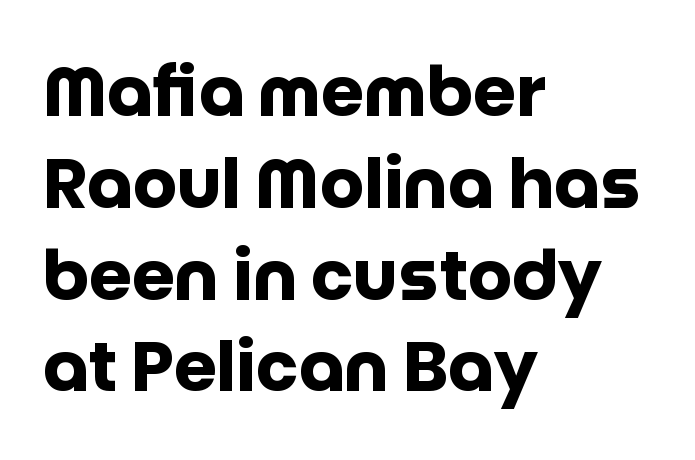
Varying glyph widths throughout — classic text-font behaviour. The area under the type is left untouched. The passage shown has conventional tracking throughout. In terms of weight, the rendering is a true, heavy bold. Observe the absence of serifs on each vertical stroke in this sample. If you drew a line through each stem, it would be perfectly vertical.
